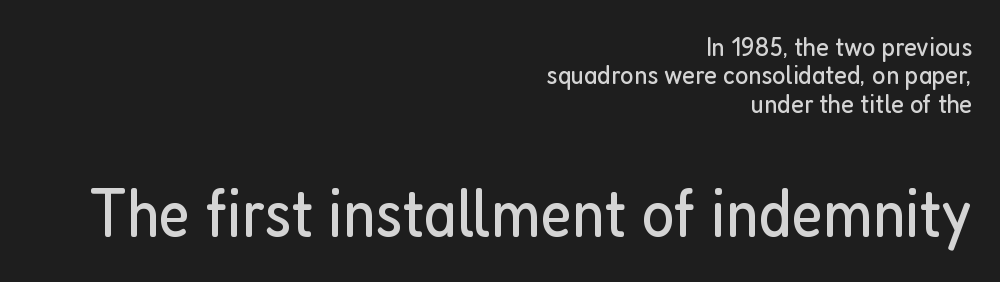
The image shows 69 px regular-weight, condensed sans-serif type, upright; set right-aligned, tight line spacing (1.01x), normal letter spacing, not underlined; the second (bottom) block is 2.46x larger; low stroke contrast and a medium x-height.
